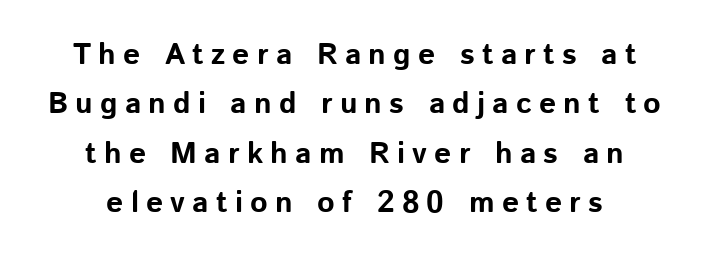
The designer left line spacing at the default. Type without underlining. Unlike italic type, these characters show no tilt at all. A typesetter would call this heavily tracked-out type. The rendering shows plain stroke endings on the letterforms — a sans-serif design. A typesetter would call this proportional, since set widths differ per character.
